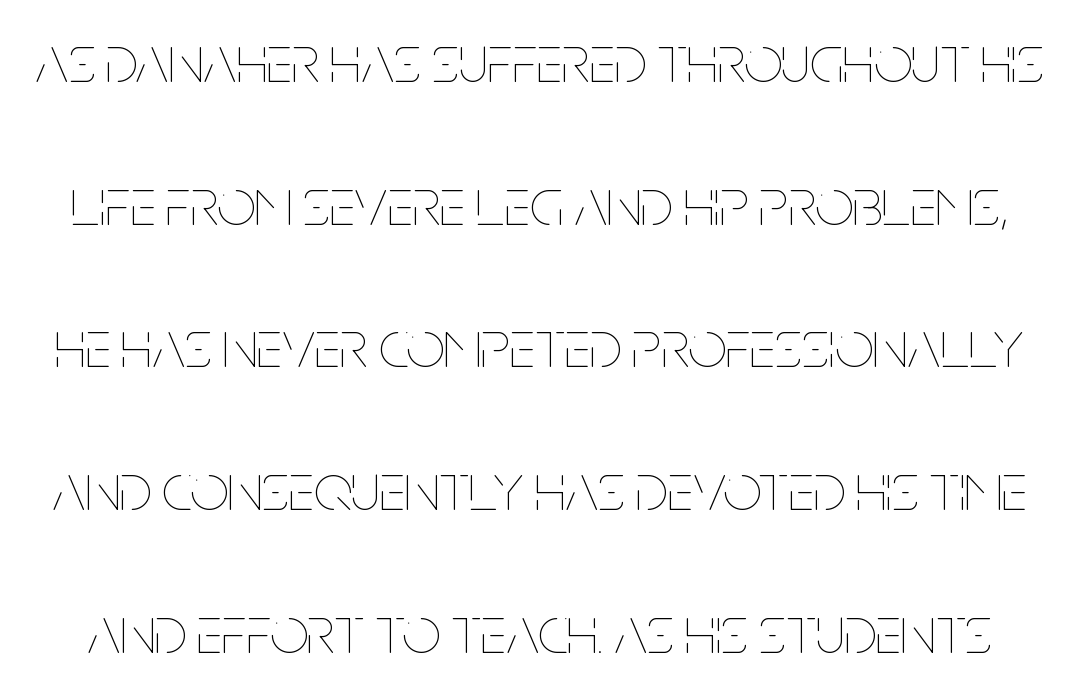
Q: Is the text bold? A: No.
Q: Is the text italic (slanted)? A: No, it is upright.
Q: Is the text underlined? A: No.
Q: Is the spacing between letters normal or unusually wide? A: Normal.
Q: Is the spacing between lines tight, normal or loose? A: Loose.
Q: Width (condensed, normal, or wide)? A: Condensed.
Q: Stroke contrast? A: Low.
Q: x-height? A: Large.
Q: Monospaced? A: No.
